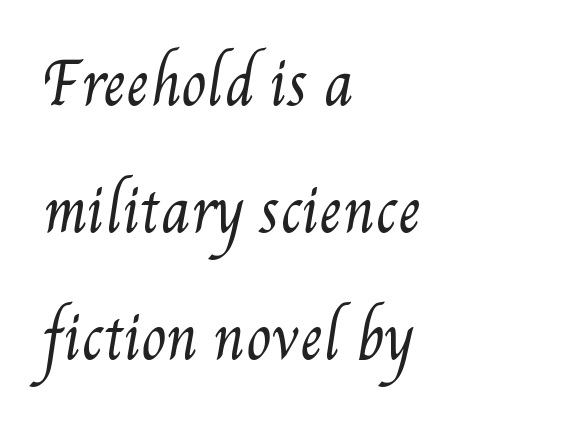
Q: Is the text bold? A: No.
Q: Is the text underlined? A: No.
Q: How is the paragraph aligned? A: Left-aligned.
Q: Is the spacing between letters normal or unusually wide? A: Normal.
Q: Is the spacing between lines tight, normal or loose? A: Loose.
Q: Width (condensed, normal, or wide)? A: Condensed.
Q: Stroke contrast? A: Medium.
Q: x-height? A: Small.
Q: Monospaced? A: No.
